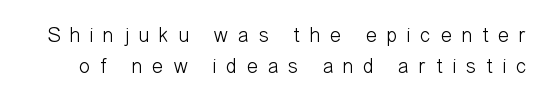
The image shows 21 px text type, upright; set normal line spacing (1.49x), unusually wide letter spacing (+0.46 em), not underlined.
